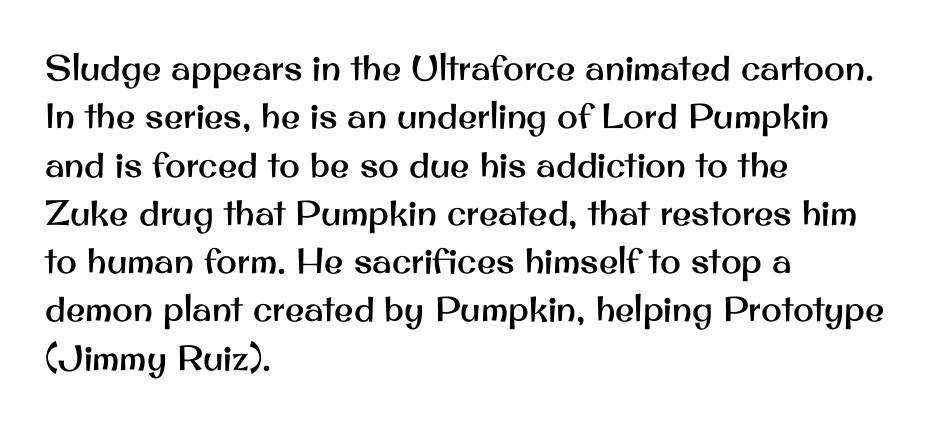
The image shows 35 px sans-serif type, upright; set left-aligned, normal line spacing (1.38x), normal letter spacing, not underlined; medium stroke contrast and a small x-height.
